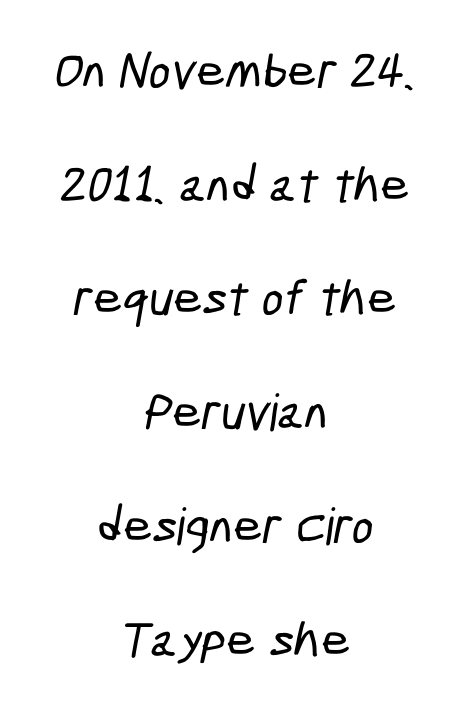
Q: Is the typeface a serif or a sans-serif typeface? A: Sans-serif.
Q: Is the text underlined? A: No.
Q: How is the paragraph aligned? A: Centered.
Q: Is the spacing between letters normal or unusually wide? A: Normal.
Q: Is the spacing between lines tight, normal or loose? A: Loose.
Q: Width (condensed, normal, or wide)? A: Condensed.
Q: Stroke contrast? A: Low.
Q: x-height? A: Medium.
Q: Monospaced? A: No.
